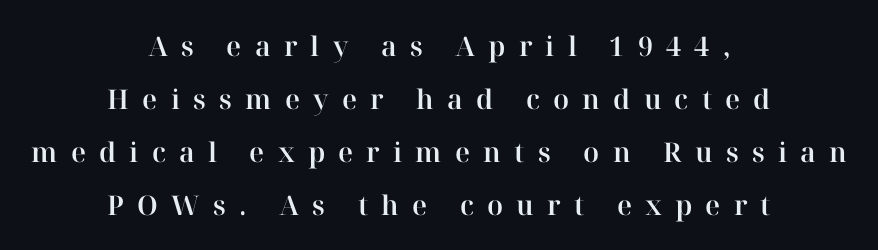
Q: Is the text italic (slanted)? A: No, it is upright.
Q: Is the text underlined? A: No.
Q: How is the paragraph aligned? A: Centered.
Q: Is the spacing between letters normal or unusually wide? A: Unusually wide.
Q: Is the spacing between lines tight, normal or loose? A: Loose.
